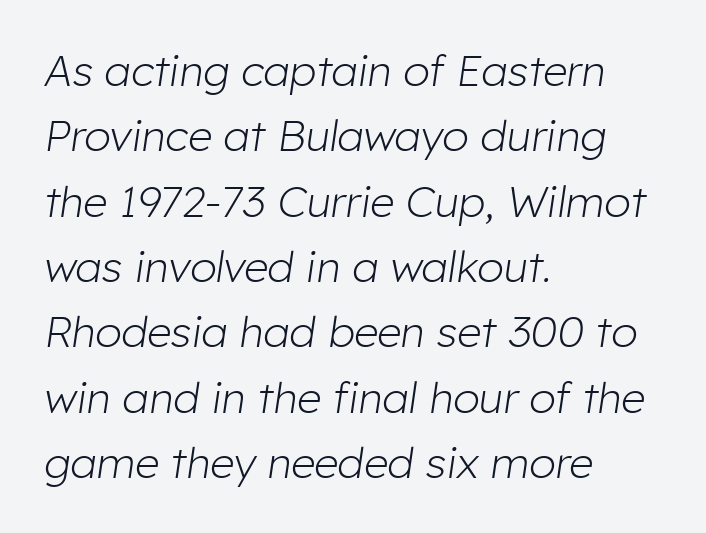
{"italic": "yes", "lean": "right", "slant_degrees": 8, "bold": "no", "weight": "light", "width": "normal", "stroke_contrast": "low", "x_height": "medium", "monospaced": "no", "underline": "no", "align": "left", "line_spacing": "normal", "line_spacing_ratio": 1.52, "letter_spacing": "normal", "letter_spacing_em": 0.0, "glyph_px": 43}
